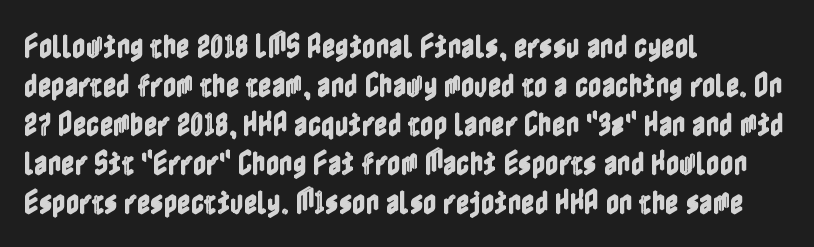
The image shows 26 px text type, upright; set left-aligned, normal line spacing (1.5x), normal letter spacing, not underlined.
